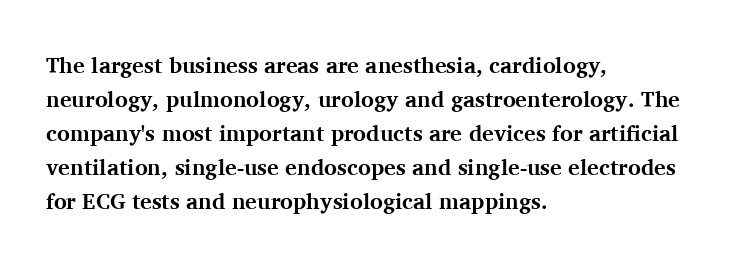
Underline: absent. Default kerning and tracking; the words read as compact shapes. Successive baselines arrive at the customary interval. You can tell it's not italic because the verticals are truly vertical. One-word summary of the alignment: left. These lines carry a lot of weight — the face is fully bold.
